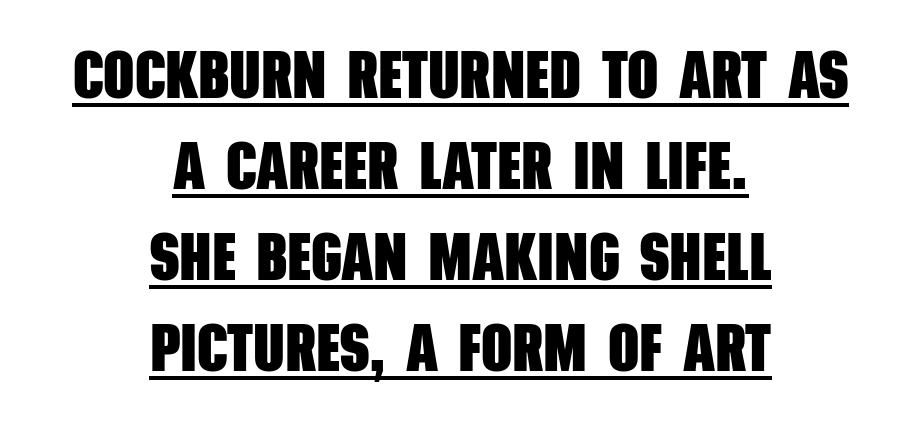
{"serif": "no", "bold": "yes", "weight": "heavy", "width": "condensed", "stroke_contrast": "low", "x_height": "large", "monospaced": "no", "underline": "yes", "align": "center", "line_spacing": "normal", "line_spacing_ratio": 1.34, "letter_spacing": "normal", "letter_spacing_em": 0.0, "glyph_px": 68}
